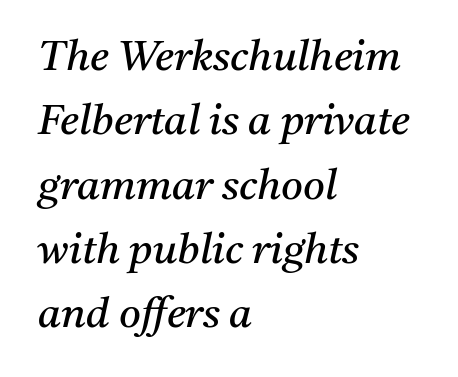
The font sits on the lighter half of the weight spectrum, regular included. When letters slant like this, we call the style italic. The horizontal fit of the characters is conventional and even. You could not count columns in this text — the font is proportionally spaced.
